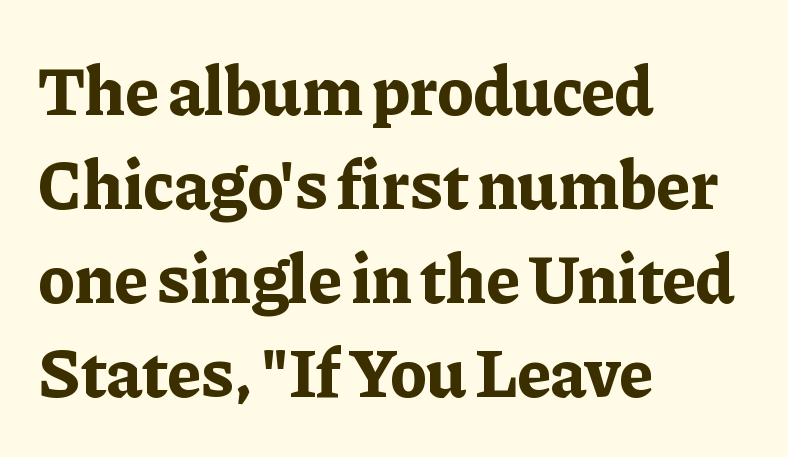
Q: Is the text bold? A: Yes.
Q: Is the text italic (slanted)? A: No, it is upright.
Q: Is the typeface a serif or a sans-serif typeface? A: Serif.
Q: Is the text underlined? A: No.
Q: How is the paragraph aligned? A: Left-aligned.
Q: Is the spacing between letters normal or unusually wide? A: Normal.
Q: Is the spacing between lines tight, normal or loose? A: Normal.
Q: Width (condensed, normal, or wide)? A: Normal.
Q: Stroke contrast? A: Low.
Q: x-height? A: Medium.
Q: Monospaced? A: No.
